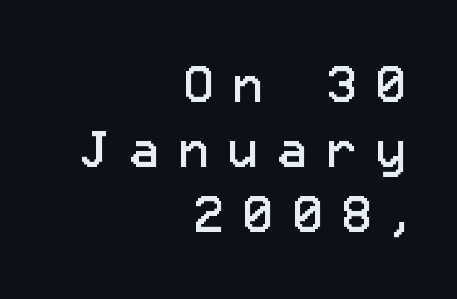
Q: Is the text bold? A: No.
Q: Is the text italic (slanted)? A: No, it is upright.
Q: Is the typeface a serif or a sans-serif typeface? A: Sans-serif.
Q: Is the text underlined? A: No.
Q: How is the paragraph aligned? A: Right-aligned.
Q: Is the spacing between letters normal or unusually wide? A: Unusually wide.
Q: Is the spacing between lines tight, normal or loose? A: Normal.
Q: Width (condensed, normal, or wide)? A: Normal.
Q: Stroke contrast? A: Low.
Q: x-height? A: Medium.
Q: Monospaced? A: No.
